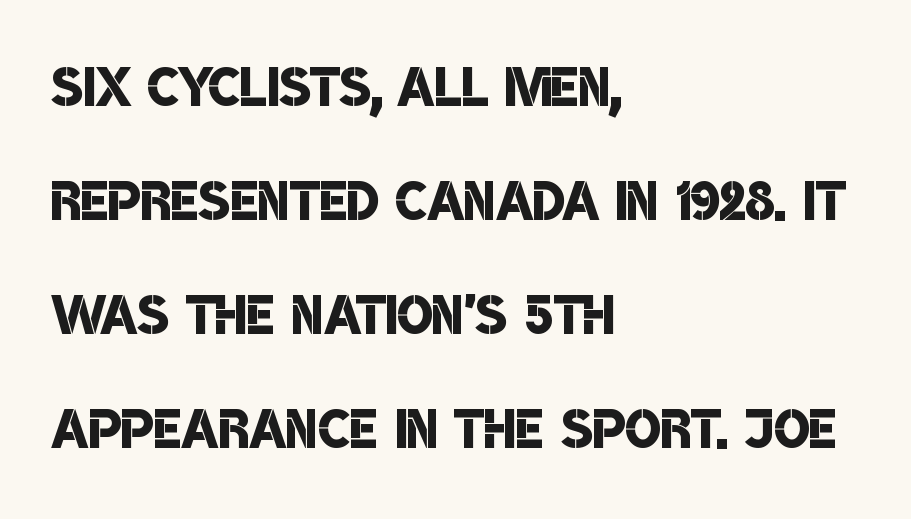
The image shows 74 px semibold, condensed sans-serif type; set left-aligned, normal line spacing (1.54x), normal letter spacing, not underlined; low stroke contrast and a large x-height.
